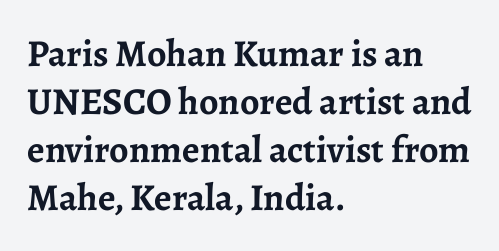
{"serif": "yes", "italic": "no", "bold": "yes", "weight": "semibold", "width": "normal", "stroke_contrast": "low", "x_height": "medium", "monospaced": "no", "underline": "no", "align": "left", "line_spacing": "normal", "line_spacing_ratio": 1.26, "letter_spacing": "normal", "letter_spacing_em": 0.0, "glyph_px": 38}
